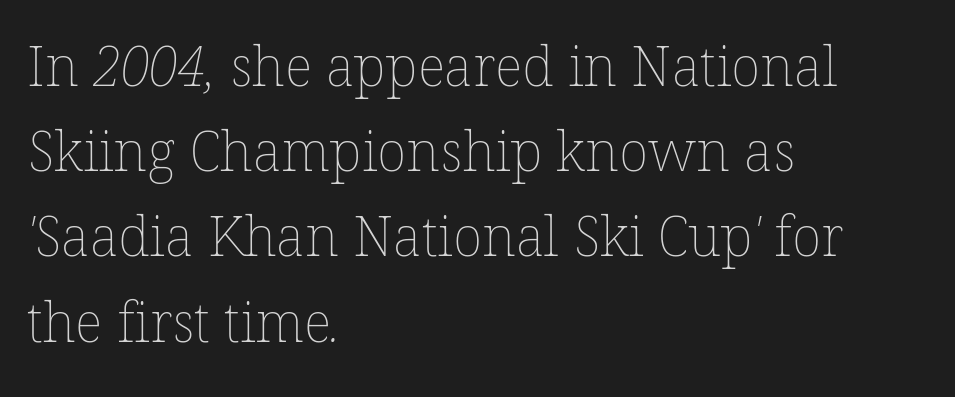
{"bold": "no", "weight": "thin", "width": "normal", "stroke_contrast": "low", "x_height": "medium", "monospaced": "no", "underline": "no", "align": "left", "line_spacing": "normal", "line_spacing_ratio": 1.55, "letter_spacing": "normal", "letter_spacing_em": 0.0, "glyph_px": 55}
